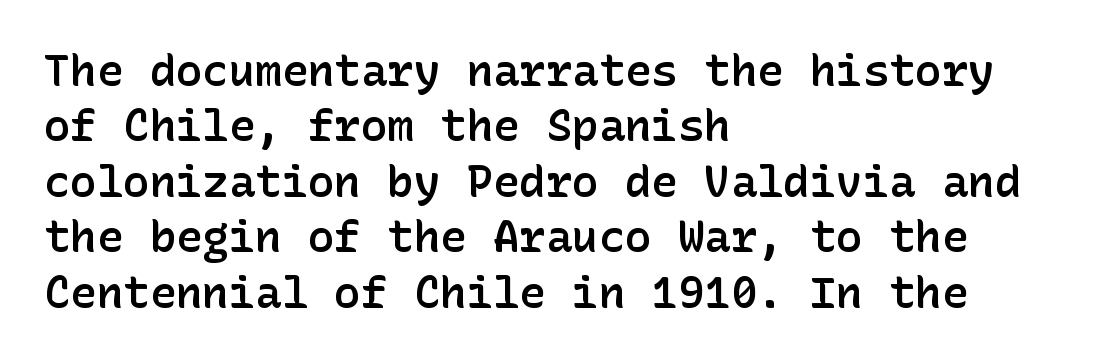
{"serif": "no", "italic": "no", "bold": "semi", "weight": "semibold", "width": "normal", "stroke_contrast": "low", "x_height": "medium", "underline": "no", "align": "left", "line_spacing": "normal", "line_spacing_ratio": 1.26, "letter_spacing": "normal", "letter_spacing_em": 0.0, "glyph_px": 44}
